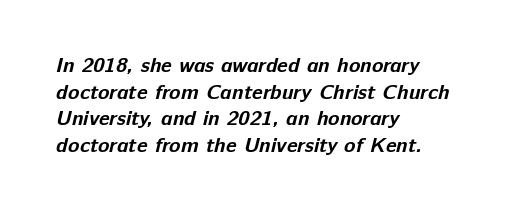
The image shows 21 px bold type; set left-aligned, normal line spacing (1.27x), normal letter spacing, not underlined.
